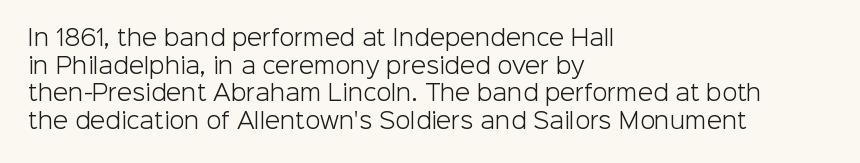
The typeface has the unassuming heft of standard copy or less. Vertical strokes here are truly vertical. A clean baseline with only descenders dipping below it. Default kerning and tracking; the words read as compact shapes.
